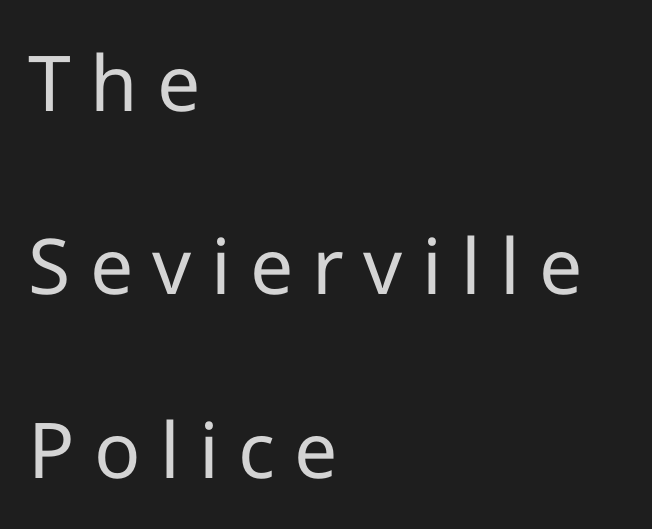
These lines are set flush left with a ragged right edge. Unmarked baselines from the first word to the last. Unlike italic type, these characters show no tilt at all. Letterform terminals end flat and unadorned throughout the passage.
